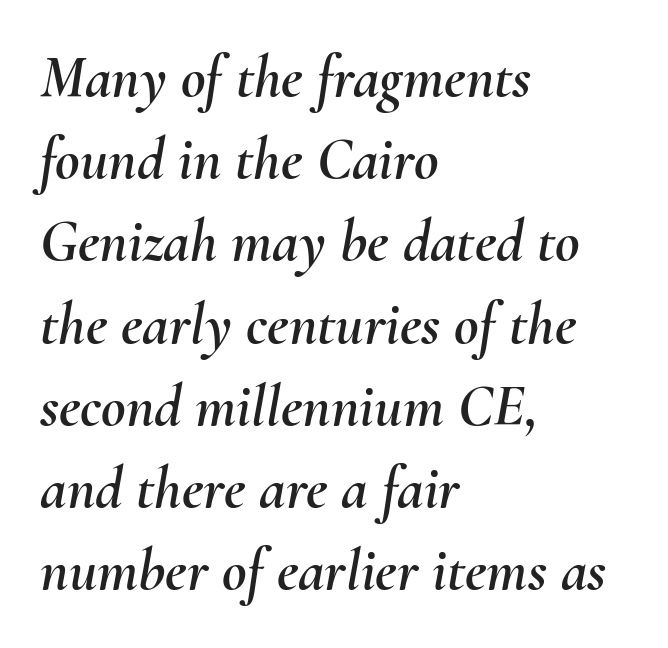
Q: Is the text italic (slanted)? A: Yes, it leans right by about 10 degrees.
Q: Is the text underlined? A: No.
Q: How is the paragraph aligned? A: Left-aligned.
Q: Is the spacing between letters normal or unusually wide? A: Normal.
Q: Is the spacing between lines tight, normal or loose? A: Normal.
Q: Width (condensed, normal, or wide)? A: Normal.
Q: Stroke contrast? A: Medium.
Q: x-height? A: Small.
Q: Monospaced? A: No.
